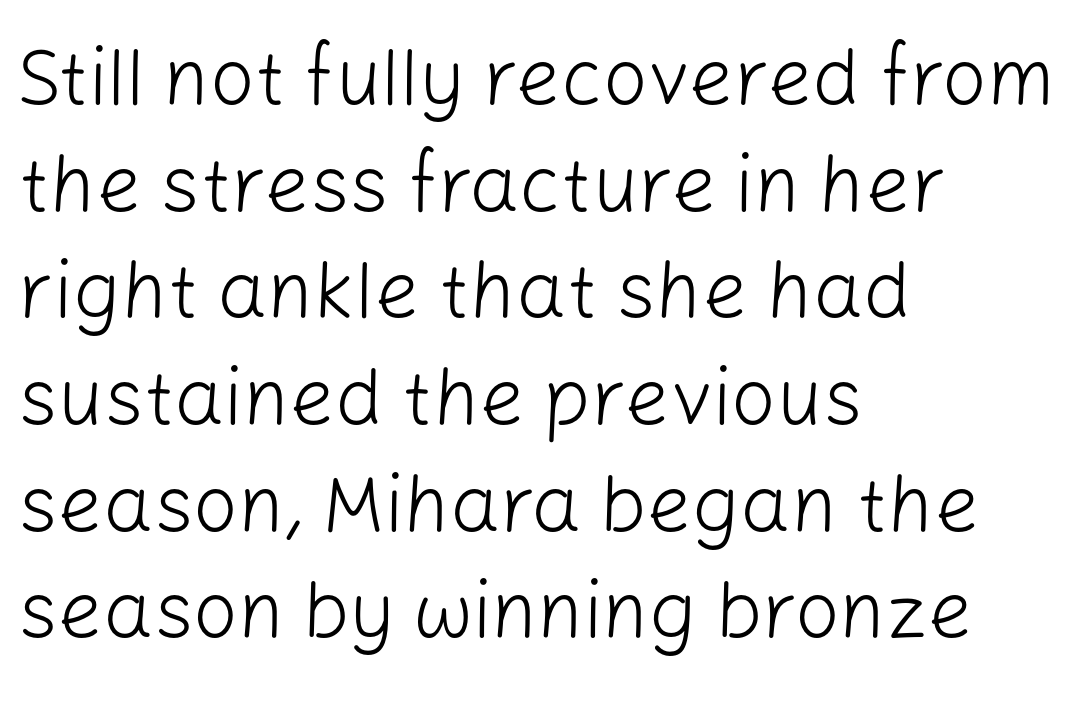
The image shows 79 px light sans-serif type, upright; set left-aligned, normal line spacing (1.35x), normal letter spacing, not underlined; low stroke contrast and a medium x-height.
